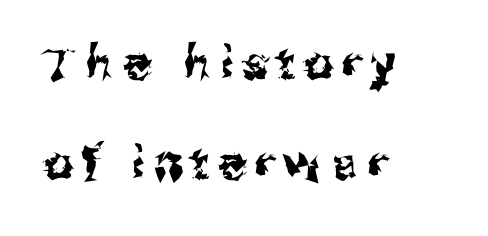
{"serif": "no", "italic": "no", "width": "normal", "stroke_contrast": "medium", "x_height": "medium", "monospaced": "no", "underline": "no", "align": "left", "line_spacing": "loose", "line_spacing_ratio": 2.18, "letter_spacing": "wide", "letter_spacing_em": 0.21, "glyph_px": 46}
